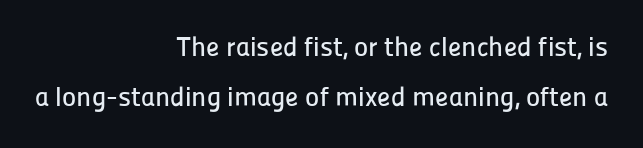
The axis of the letterforms is exactly vertical. Default kerning and tracking; the words read as compact shapes. All the whitespace from short lines collects on the left. The words here are not underlined.
